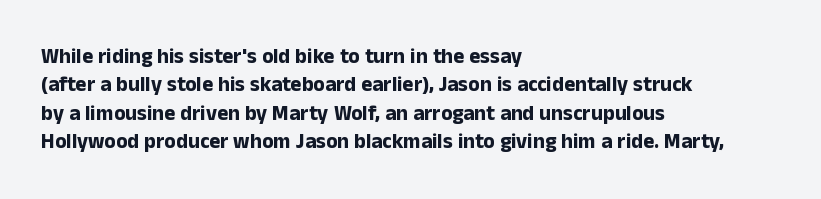
The image shows 21 px bold type, upright; set left-aligned, normal line spacing (1.35x), normal letter spacing, not underlined.
